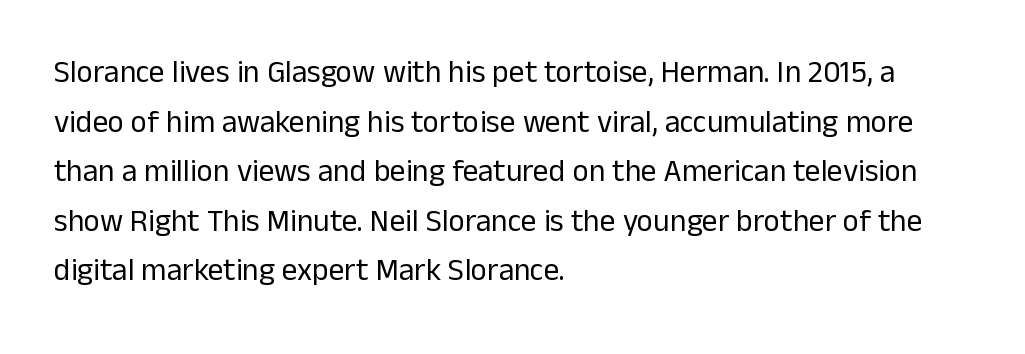
Q: Is the text bold? A: No.
Q: Is the text italic (slanted)? A: No, it is upright.
Q: Is the typeface a serif or a sans-serif typeface? A: Sans-serif.
Q: Is the text underlined? A: No.
Q: How is the paragraph aligned? A: Left-aligned.
Q: Is the spacing between letters normal or unusually wide? A: Normal.
Q: Is the spacing between lines tight, normal or loose? A: Normal.
Q: Width (condensed, normal, or wide)? A: Normal.
Q: Stroke contrast? A: Low.
Q: x-height? A: Medium.
Q: Monospaced? A: No.
